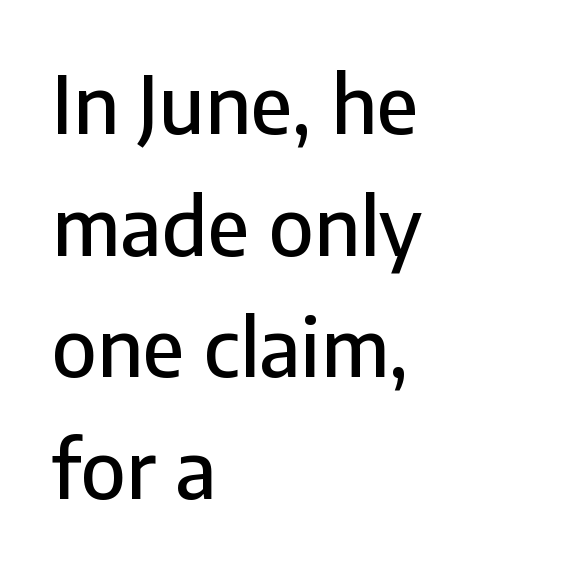
The image shows 79 px sans-serif type, upright; set left-aligned, normal line spacing (1.54x), normal letter spacing, not underlined; low stroke contrast and a medium x-height.
